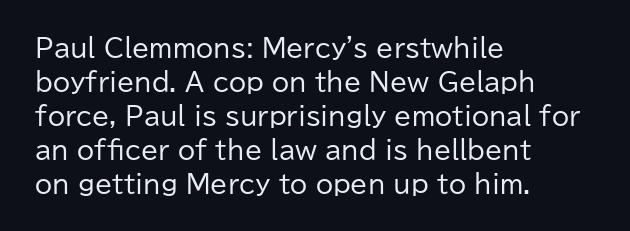
{"italic": "no", "bold": "no", "underline": "no", "align": "left", "line_spacing": "normal", "line_spacing_ratio": 1.36, "letter_spacing": "normal", "letter_spacing_em": 0.0, "glyph_px": 25}
